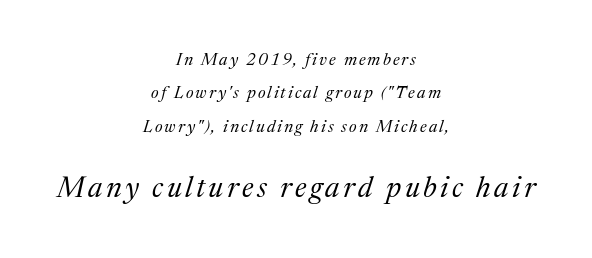
Q: Is the text bold? A: No.
Q: Is the text italic (slanted)? A: Yes, it leans right by about 17 degrees.
Q: Is the typeface a serif or a sans-serif typeface? A: Serif.
Q: Is the text underlined? A: No.
Q: How is the paragraph aligned? A: Centered.
Q: Is the spacing between lines tight, normal or loose? A: Loose.
Q: Which block of text is set in a larger size, the first (top) or the second (bottom)? A: The second (bottom) one.
Q: Width (condensed, normal, or wide)? A: Normal.
Q: Stroke contrast? A: Medium.
Q: x-height? A: Medium.
Q: Monospaced? A: No.
